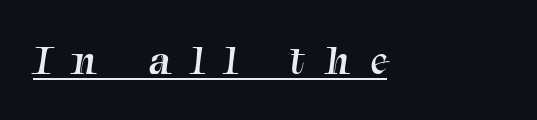
Regarding serifs, this sample has them. Looks like regular typesetting: each glyph gets only the width it needs. Bold? No — there's no thickening of the strokes. A rule runs beneath these lines of type.
